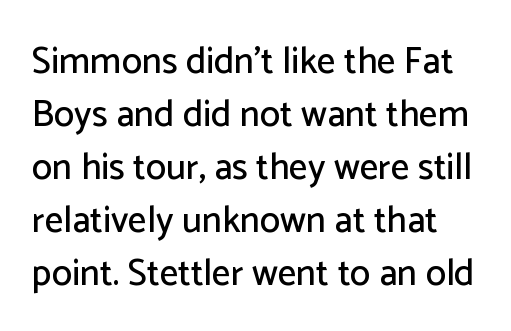
The image shows 37 px sans-serif type, upright; set normal line spacing (1.43x), normal letter spacing, not underlined; low stroke contrast and a medium x-height.
